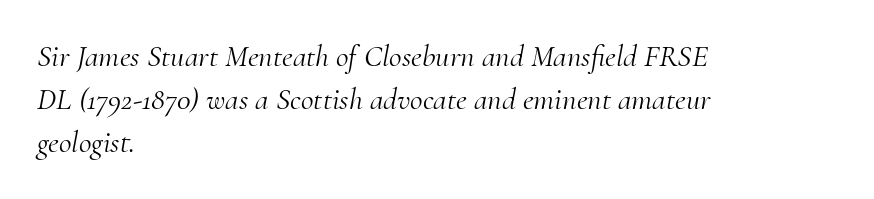
{"serif": "yes", "italic": "yes", "lean": "right", "slant_degrees": 10, "bold": "no", "weight": "light", "width": "normal", "stroke_contrast": "medium", "x_height": "small", "monospaced": "no", "underline": "no", "align": "left", "line_spacing": "normal", "line_spacing_ratio": 1.39, "letter_spacing": "normal", "letter_spacing_em": 0.0, "glyph_px": 31}
